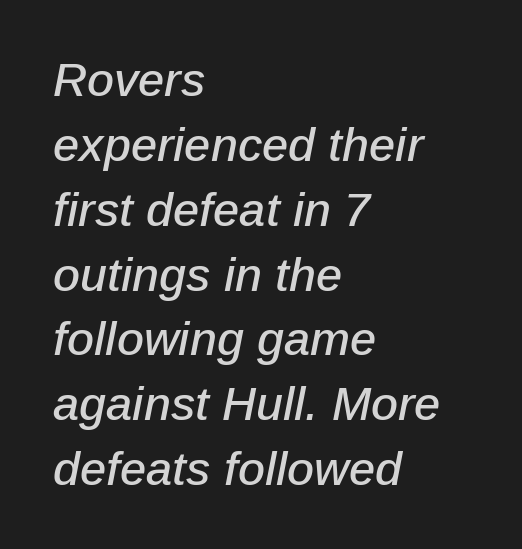
Q: Is the text italic (slanted)? A: Yes, it leans right by about 12 degrees.
Q: Is the text underlined? A: No.
Q: How is the paragraph aligned? A: Left-aligned.
Q: Is the spacing between letters normal or unusually wide? A: Normal.
Q: Is the spacing between lines tight, normal or loose? A: Normal.
Q: Width (condensed, normal, or wide)? A: Normal.
Q: Stroke contrast? A: Low.
Q: x-height? A: Medium.
Q: Monospaced? A: No.
